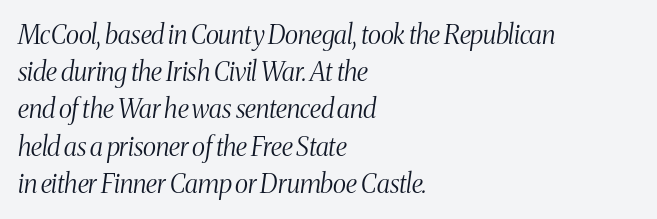
{"italic": "yes", "lean": "right", "slant_degrees": 8, "bold": "no", "underline": "no", "align": "left", "line_spacing": "normal", "line_spacing_ratio": 1.43, "letter_spacing": "normal", "letter_spacing_em": 0.0, "glyph_px": 26}
